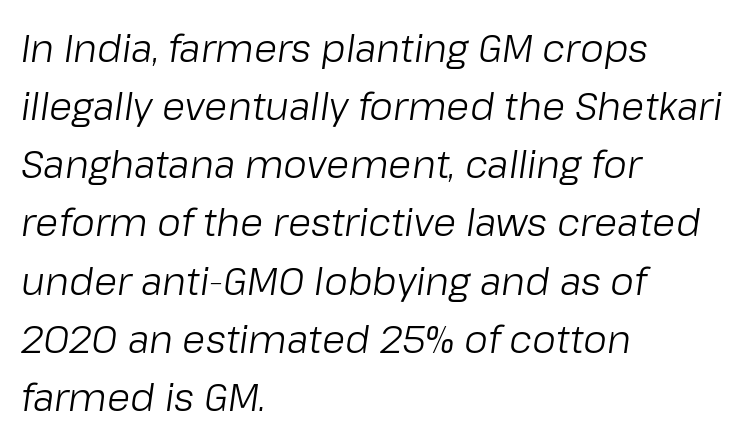
Type without underlining. The line-height multiplier appears to be the usual default. These lines are rendered in a variable-pitch font. This is not heavy type; no bold has been used.
